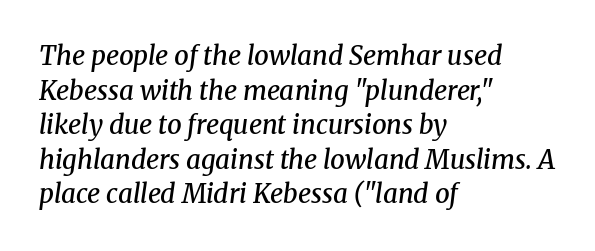
Nothing unusual about the tracking: characters are spaced as the font intends. Line starts are locked; line ends wander. The passage shown leans; its letterforms are oblique. Underlining? Definitely not there. The sample has been set in demibold, a notch under bold. How would I describe the line gaps? Plain and ordinary.
